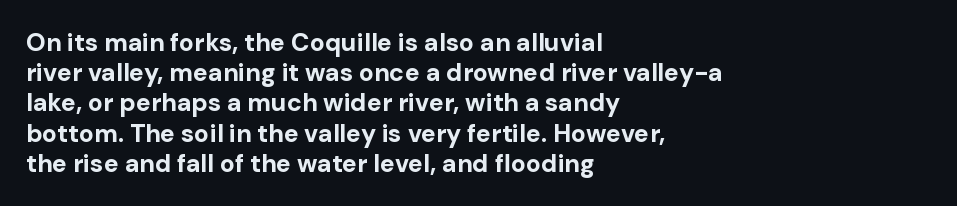
Q: Is the text bold? A: Yes.
Q: Is the text italic (slanted)? A: No, it is upright.
Q: Is the text underlined? A: No.
Q: How is the paragraph aligned? A: Left-aligned.
Q: Is the spacing between letters normal or unusually wide? A: Normal.
